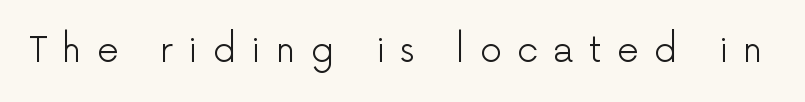
Q: Is the text bold? A: No.
Q: Is the text italic (slanted)? A: No, it is upright.
Q: Is the typeface a serif or a sans-serif typeface? A: Sans-serif.
Q: Is the text underlined? A: No.
Q: Is the spacing between letters normal or unusually wide? A: Unusually wide.
Q: Width (condensed, normal, or wide)? A: Normal.
Q: Stroke contrast? A: Low.
Q: x-height? A: Medium.
Q: Monospaced? A: No.
